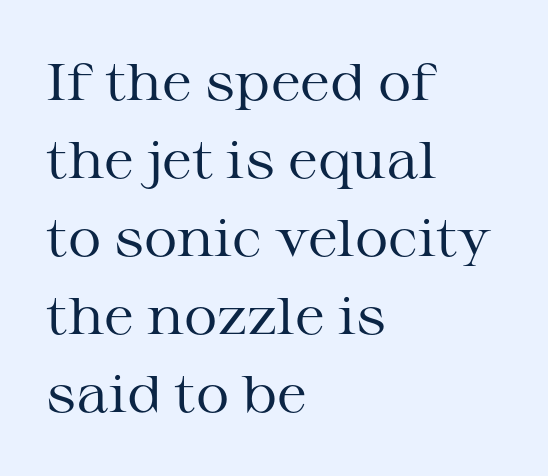
Beneath every word, the page is bare. Notice how the stems are strictly vertical — no italics here. Letters have the restrained weight of plain body copy at most. The letters advance in unequal steps, a hallmark of proportional type. Successive baselines arrive at the customary interval.
